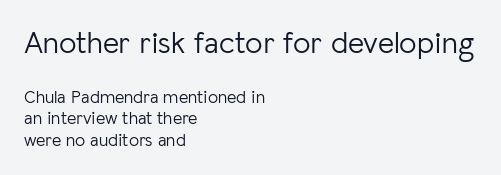
{"serif": "no", "italic": "no", "bold": "no", "weight": "light", "width": "normal", "stroke_contrast": "low", "x_height": "medium", "monospaced": "no", "underline": "no", "align": "left", "line_spacing_ratio": 1.19, "letter_spacing": "normal", "letter_spacing_em": 0.0, "larger_block": "first", "size_ratio": 1.72, "glyph_px": 31}
